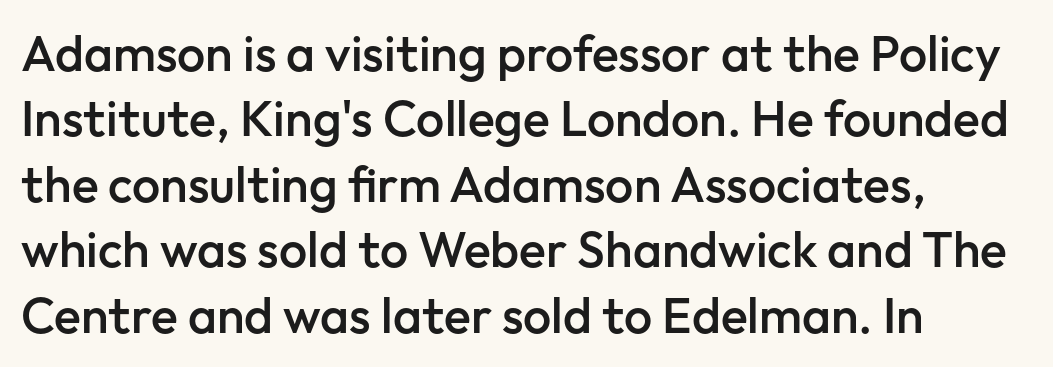
Q: Is the text bold? A: Semi-bold.
Q: Is the text italic (slanted)? A: No, it is upright.
Q: Is the typeface a serif or a sans-serif typeface? A: Sans-serif.
Q: Is the text underlined? A: No.
Q: How is the paragraph aligned? A: Left-aligned.
Q: Is the spacing between letters normal or unusually wide? A: Normal.
Q: Is the spacing between lines tight, normal or loose? A: Normal.
Q: Width (condensed, normal, or wide)? A: Normal.
Q: Stroke contrast? A: Low.
Q: x-height? A: Medium.
Q: Monospaced? A: No.
